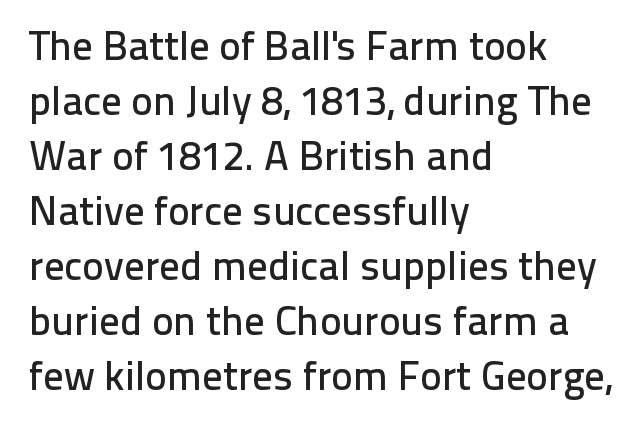
The image shows 41 px sans-serif type, upright; set left-aligned, normal line spacing (1.34x), normal letter spacing, not underlined; low stroke contrast and a medium x-height.
